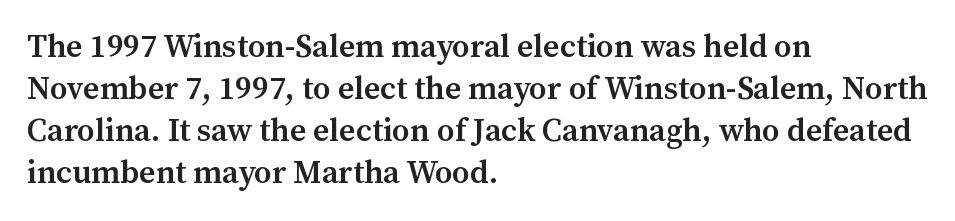
Q: Is the text bold? A: Semi-bold.
Q: Is the text italic (slanted)? A: No, it is upright.
Q: Is the typeface a serif or a sans-serif typeface? A: Serif.
Q: Is the text underlined? A: No.
Q: How is the paragraph aligned? A: Left-aligned.
Q: Is the spacing between letters normal or unusually wide? A: Normal.
Q: Is the spacing between lines tight, normal or loose? A: Normal.
Q: Width (condensed, normal, or wide)? A: Normal.
Q: Stroke contrast? A: Medium.
Q: x-height? A: Medium.
Q: Monospaced? A: No.
